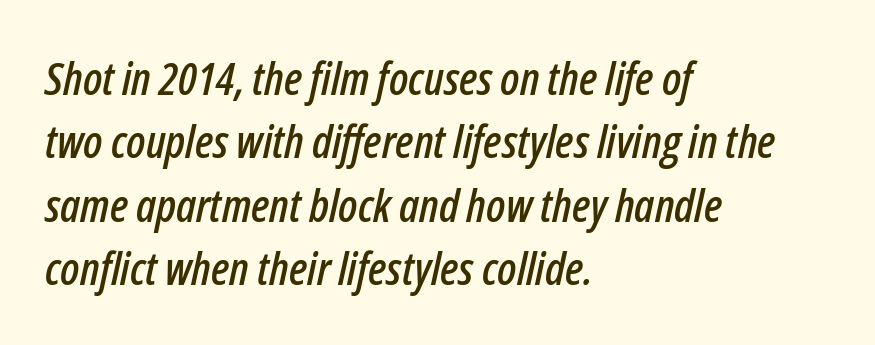
{"italic": "yes", "lean": "right", "slant_degrees": 12, "width": "condensed", "stroke_contrast": "low", "x_height": "medium", "monospaced": "no", "underline": "no", "align": "left", "line_spacing": "normal", "line_spacing_ratio": 1.38, "letter_spacing": "normal", "letter_spacing_em": 0.0, "glyph_px": 46}
